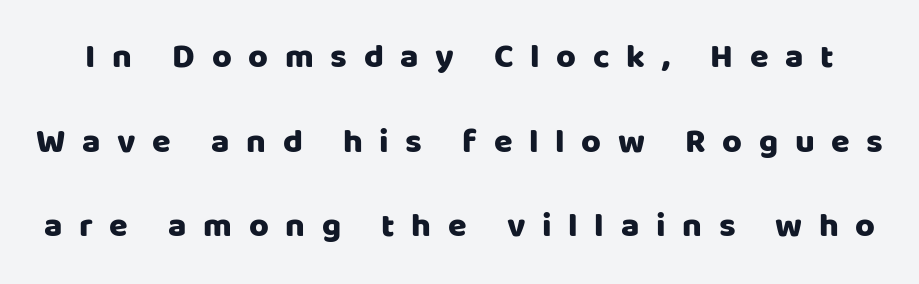
In terms of leading, this rendering errs on the spacious side. These lines are rendered in a variable-pitch font. Honestly, there is no underline to notice here at all. The type sits square on the baseline with zero lean. Someone cranked the tracking dial way up on this one.
